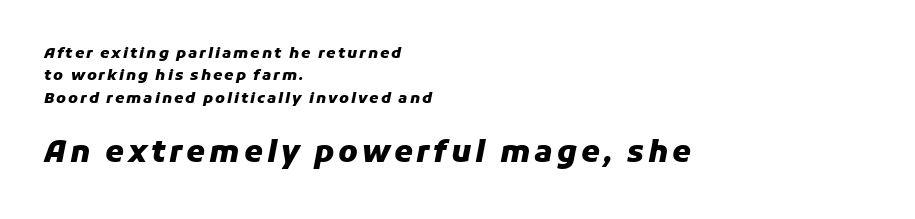
The image shows 30 px heavy type, italic (leaning right); set left-aligned, normal line spacing (1.49x), not underlined; the second (bottom) block is 2.0x larger; low stroke contrast and a medium x-height.
